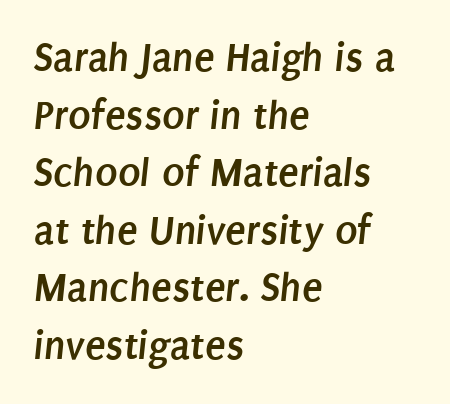
The characters look thick and weighty, a clear bold. Varying glyph widths throughout — classic text-font behaviour. The ragged edge is on the right, which tells us the setting is flush left. Students, observe: this is what conventionally led text looks like. The space beneath each line is pristine and unruled.
